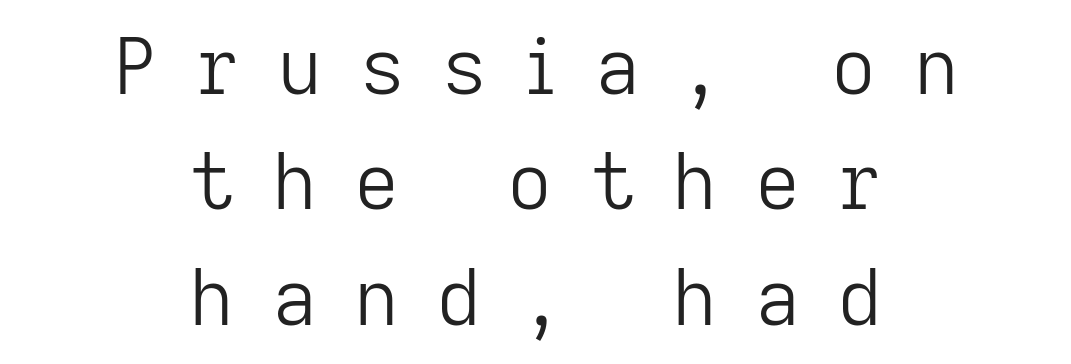
Q: Is the text bold? A: No.
Q: Is the text italic (slanted)? A: No, it is upright.
Q: Is the typeface a serif or a sans-serif typeface? A: Sans-serif.
Q: Is the text underlined? A: No.
Q: How is the paragraph aligned? A: Centered.
Q: Is the spacing between letters normal or unusually wide? A: Unusually wide.
Q: Is the spacing between lines tight, normal or loose? A: Normal.
Q: Width (condensed, normal, or wide)? A: Normal.
Q: Stroke contrast? A: Low.
Q: x-height? A: Medium.
Q: Monospaced? A: No.
